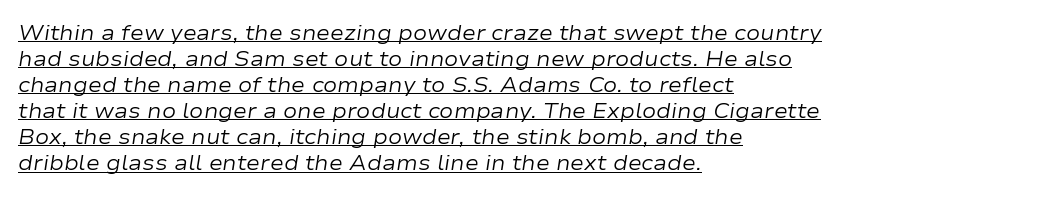
Q: Is the text bold? A: No.
Q: Is the text italic (slanted)? A: Yes, it leans right by about 9 degrees.
Q: Is the text underlined? A: Yes.
Q: How is the paragraph aligned? A: Left-aligned.
Q: Is the spacing between letters normal or unusually wide? A: Normal.
